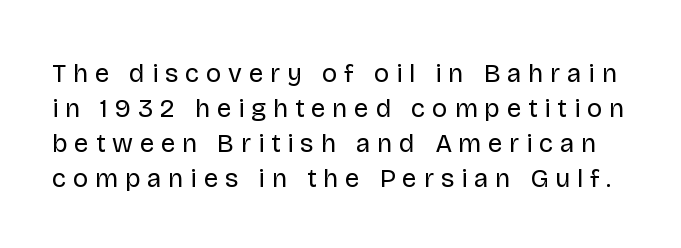
Vertical strokes here are truly vertical. Only glyphs here, with clear space below each row. Notice how descenders clear the ascenders below comfortably — that's standard leading. In terms of letterspacing, this is a distinctly airy, spread setting. Is the stroke heavy? The answer is a plain regular-or-lighter.
